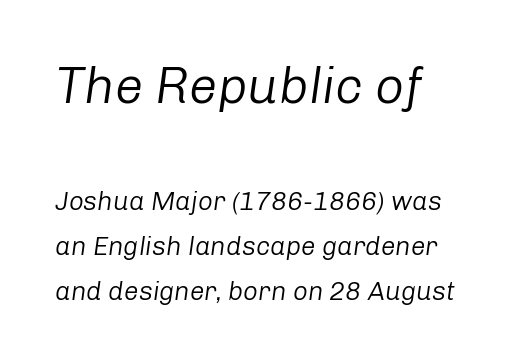
Has an underline been added? It has not. The earlier block is typeset at a bigger size than the later block. Default kerning and tracking; the words read as compact shapes. The rendering uses natural spacing where letterforms have individual widths. A light-to-regular cut is what we see here.
